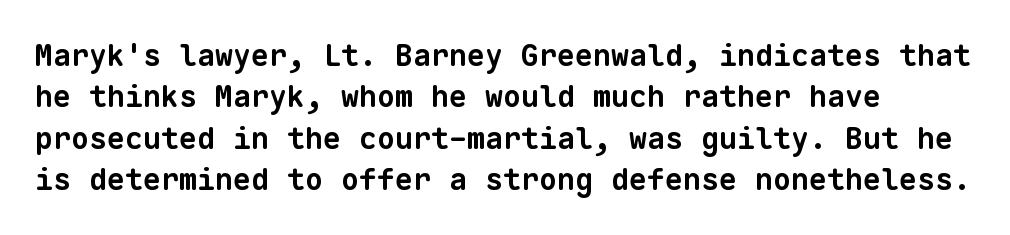
Underlining? Definitely not there. Strokes here are thick enough to call this a true bold. Honestly, the row spacing looks completely unremarkable. Do the characters align in a grid? Yes, the font is monospaced. Are there feet on the stems? There aren't — it's a sans.
